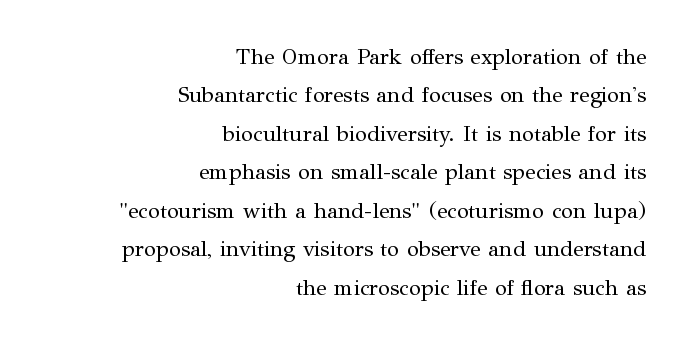
{"italic": "no", "bold": "no", "underline": "no", "align": "right", "line_spacing_ratio": 1.75, "letter_spacing": "normal", "letter_spacing_em": 0.0, "glyph_px": 22}
